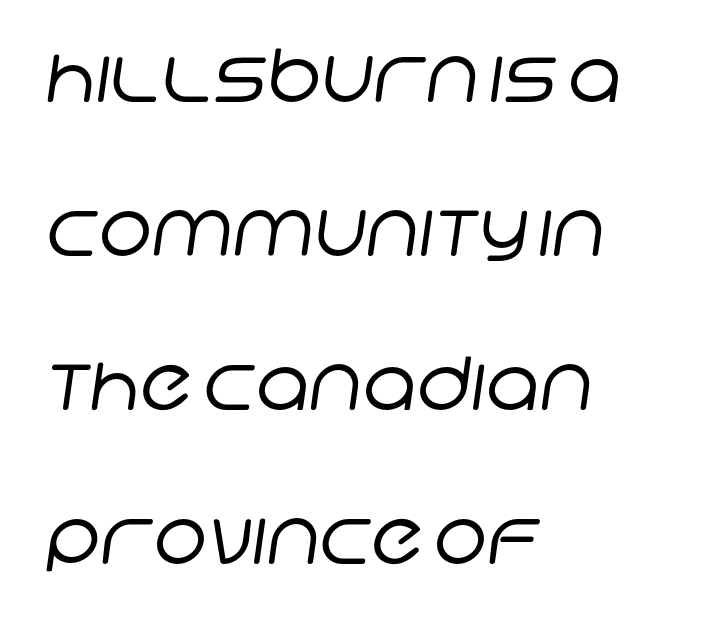
The image shows 73 px regular-weight sans-serif type; set left-aligned, loose line spacing (2.11x), normal letter spacing, not underlined; low stroke contrast and a large x-height.
